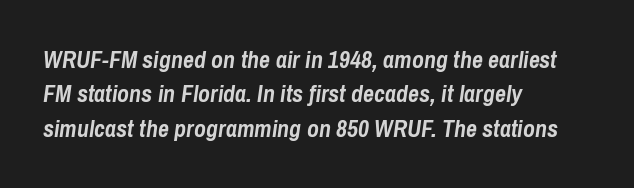
Q: Is the text bold? A: Yes.
Q: Is the text italic (slanted)? A: Yes, it leans right by about 8 degrees.
Q: Is the text underlined? A: No.
Q: How is the paragraph aligned? A: Left-aligned.
Q: Is the spacing between letters normal or unusually wide? A: Normal.
Q: Is the spacing between lines tight, normal or loose? A: Normal.
